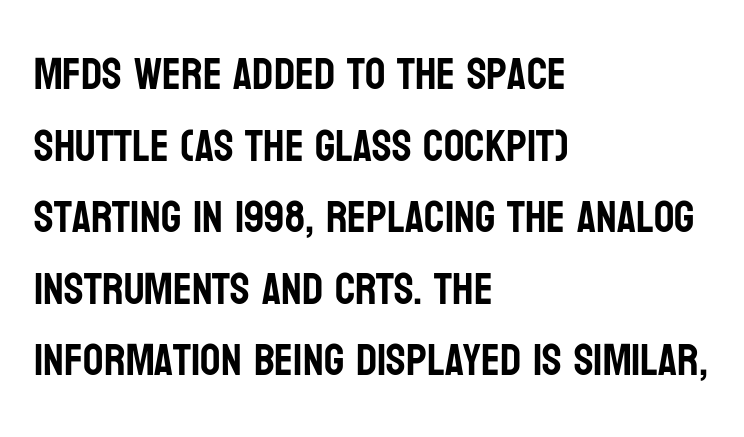
The image shows 45 px condensed sans-serif type, upright; set left-aligned, normal line spacing (1.59x), normal letter spacing, not underlined; low stroke contrast and a large x-height.
